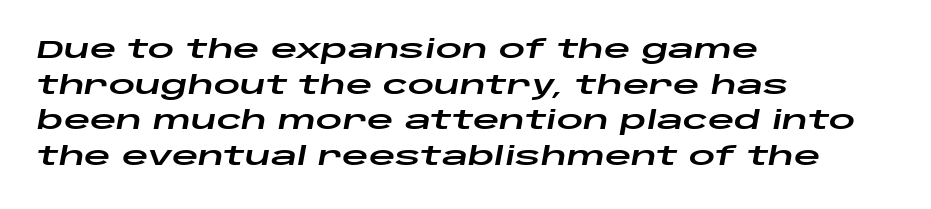
The image shows 26 px text type, italic (leaning right); set left-aligned, normal line spacing (1.37x), normal letter spacing, not underlined.
